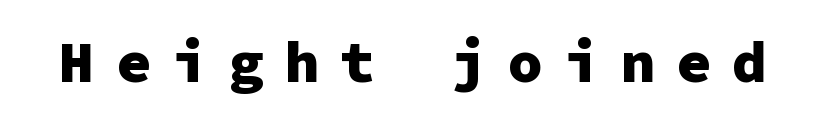
Q: Is the text bold? A: Yes.
Q: Is the text italic (slanted)? A: No, it is upright.
Q: Is the typeface a serif or a sans-serif typeface? A: Sans-serif.
Q: Is the text underlined? A: No.
Q: Is the spacing between letters normal or unusually wide? A: Unusually wide.
Q: Width (condensed, normal, or wide)? A: Normal.
Q: Stroke contrast? A: Low.
Q: x-height? A: Medium.
Q: Monospaced? A: Yes.
